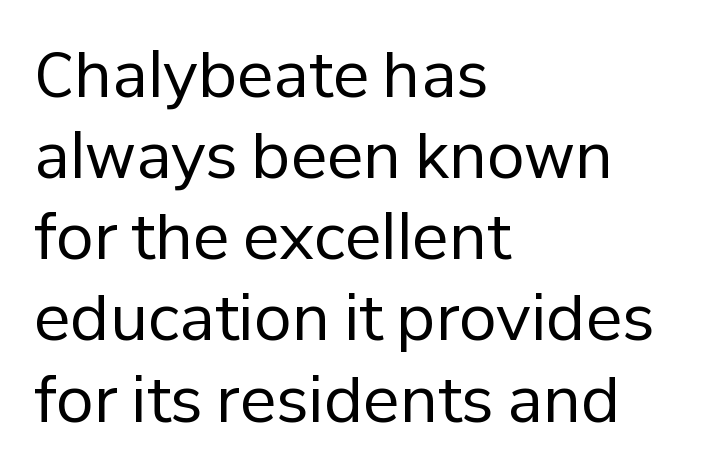
Q: Is the text bold? A: No.
Q: Is the text italic (slanted)? A: No, it is upright.
Q: Is the typeface a serif or a sans-serif typeface? A: Sans-serif.
Q: Is the text underlined? A: No.
Q: How is the paragraph aligned? A: Left-aligned.
Q: Is the spacing between letters normal or unusually wide? A: Normal.
Q: Is the spacing between lines tight, normal or loose? A: Normal.
Q: Width (condensed, normal, or wide)? A: Normal.
Q: Stroke contrast? A: Low.
Q: x-height? A: Medium.
Q: Monospaced? A: No.
